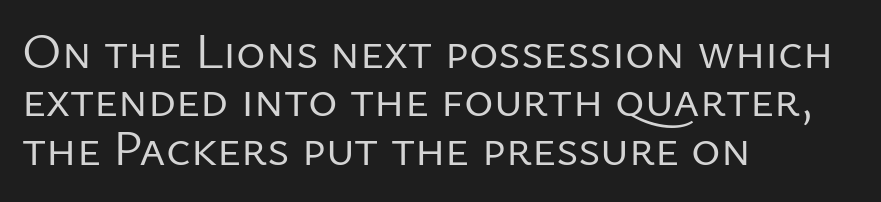
This sample has the flowing, uneven cadence of proportional lettering. Does extra space separate the letters? No, they use regular spacing. The lines are quadded left. Compared with typical paragraphs, the rows here are closer together. These lines were composed using upright roman letters. On a weight scale, this lands at 450 or below.
